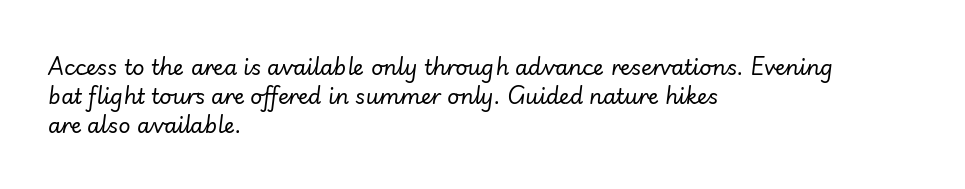
The image shows 21 px text type, italic (leaning right); set left-aligned, normal line spacing (1.37x), normal letter spacing, not underlined.
